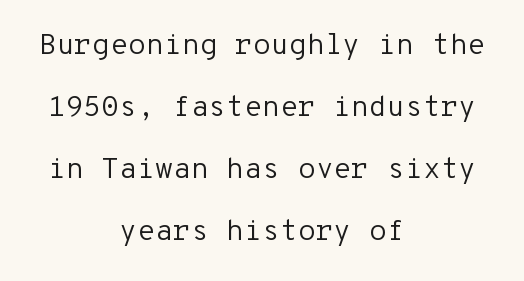
{"serif": "no", "italic": "no", "bold": "no", "weight": "regular", "width": "normal", "stroke_contrast": "low", "x_height": "medium", "monospaced": "yes", "underline": "no", "align": "center", "line_spacing": "loose", "line_spacing_ratio": 2.14, "letter_spacing": "normal", "letter_spacing_em": 0.0, "glyph_px": 29}
